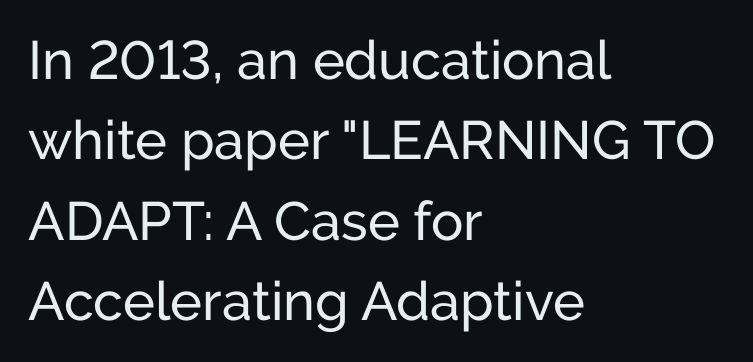
The space beneath each line is pristine and unruled. A typesetter would label this face a sans. These lines are rendered in a variable-pitch font. The tracking reads as untouched default to a designer's eye. Quick note: interline space is typical. Notice how the stems are strictly vertical — no italics here.
